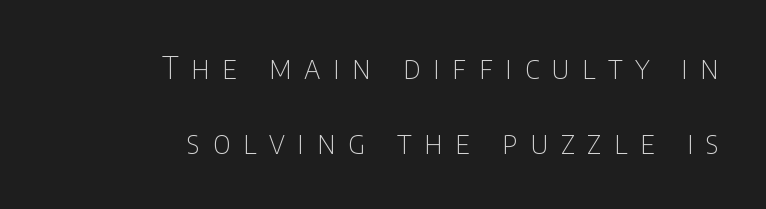
The setting favours the right margin, as signatures and pull-quotes sometimes do. This rendering widens character spacing well past its baseline value. Glance below the letters and you will spot only blank space. Each new line begins a long way beneath the previous one.
